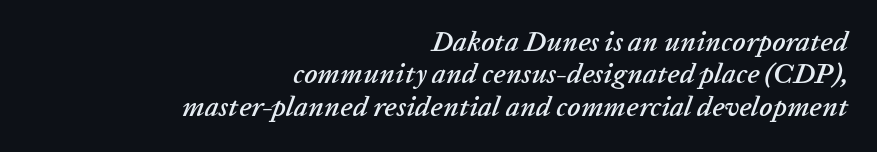
Q: Is the text italic (slanted)? A: Yes, it leans right by about 20 degrees.
Q: Is the text underlined? A: No.
Q: How is the paragraph aligned? A: Right-aligned.
Q: Is the spacing between letters normal or unusually wide? A: Normal.
Q: Width (condensed, normal, or wide)? A: Normal.
Q: Stroke contrast? A: Low.
Q: x-height? A: Medium.
Q: Monospaced? A: No.
